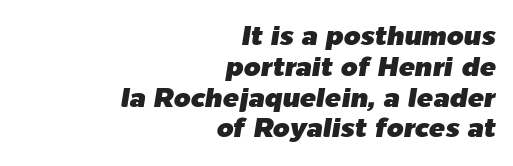
Beneath every word, the page is bare. The rendering keeps characters at their native spacing. If you drew a ruler down the right edge, every line would touch it. Interline gaps are noticeably narrow in this sample. You can tell it's italic because the verticals aren't actually vertical.
